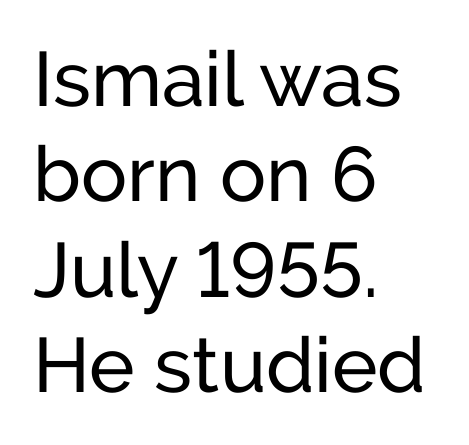
{"serif": "no", "italic": "no", "bold": "no", "weight": "regular", "width": "normal", "stroke_contrast": "low", "x_height": "medium", "monospaced": "no", "underline": "no", "align": "left", "line_spacing_ratio": 1.24, "letter_spacing": "normal", "letter_spacing_em": 0.0, "glyph_px": 77}
